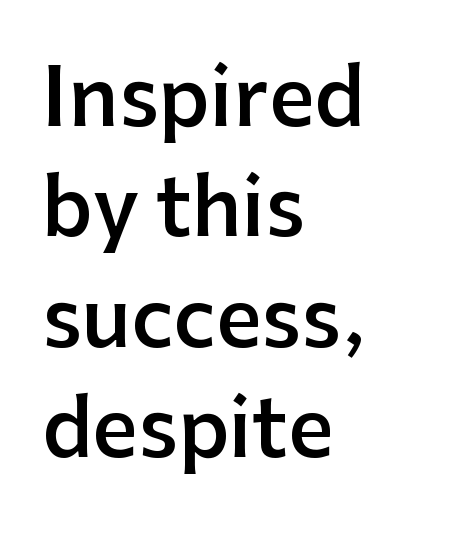
Check where the strokes stop: nothing finishes them off — pure sans. The passage shown stacks its lines at a standard gap. Reading down the block, your eye returns to a fixed left position each line. These words are printed semibold, heavier than regular yet not bold.
